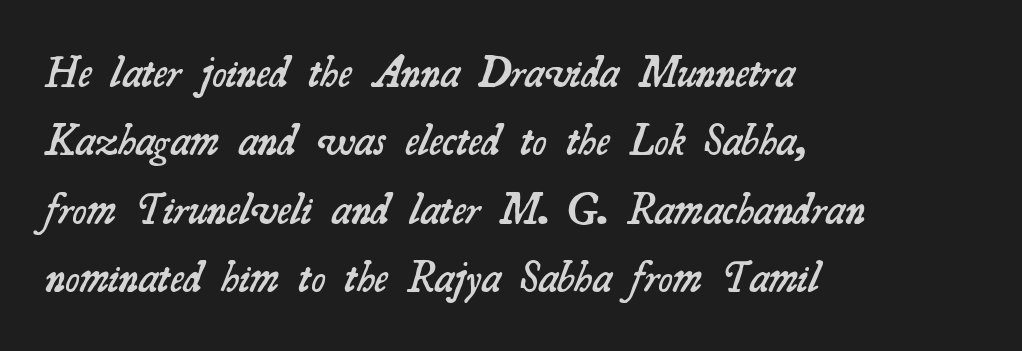
The image shows 43 px semibold serif type; set left-aligned, normal line spacing (1.59x), normal letter spacing, not underlined; medium stroke contrast and a small x-height.
